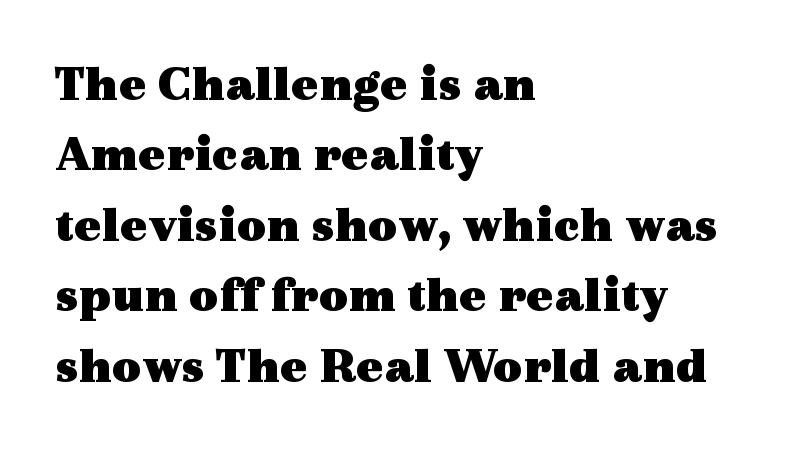
{"serif": "yes", "italic": "no", "bold": "yes", "weight": "heavy", "width": "wide", "x_height": "medium", "monospaced": "no", "underline": "no", "align": "left", "line_spacing": "normal", "line_spacing_ratio": 1.38, "letter_spacing": "normal", "letter_spacing_em": 0.0, "glyph_px": 51}
